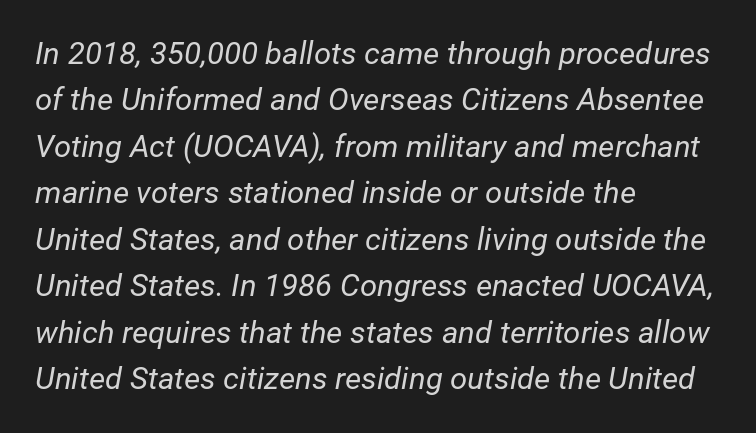
{"italic": "yes", "lean": "right", "slant_degrees": 12, "bold": "no", "weight": "regular", "width": "normal", "stroke_contrast": "low", "x_height": "medium", "monospaced": "no", "underline": "no", "align": "left", "line_spacing": "normal", "line_spacing_ratio": 1.5, "letter_spacing": "normal", "letter_spacing_em": 0.0, "glyph_px": 31}
